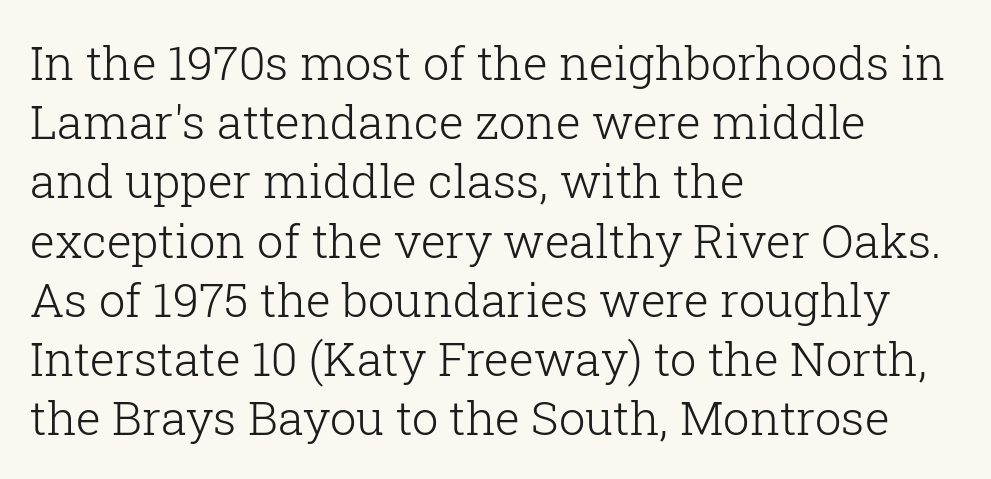
The image shows 47 px light serif type, upright; set left-aligned, normal line spacing (1.26x), normal letter spacing, not underlined; low stroke contrast and a medium x-height.
